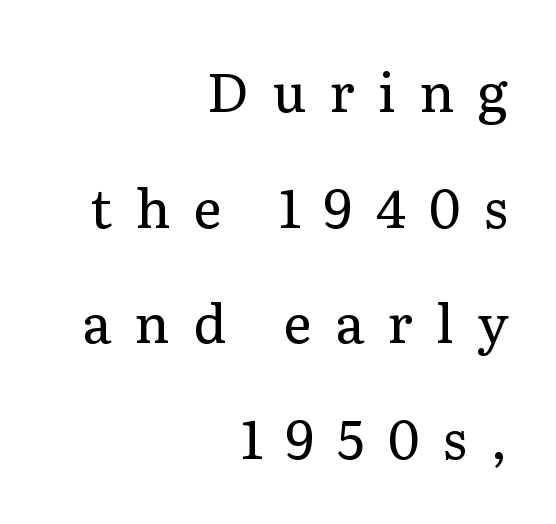
Honestly, there is no underline to notice here at all. Horizontally, the lines are justified to the trailing edge only. The specimen reads as upright at a glance. Stems and bowls with no extra thickness — not bold. The passage shown has open, widely tracked lettering throughout. The rendering uses natural spacing where letterforms have individual widths.
